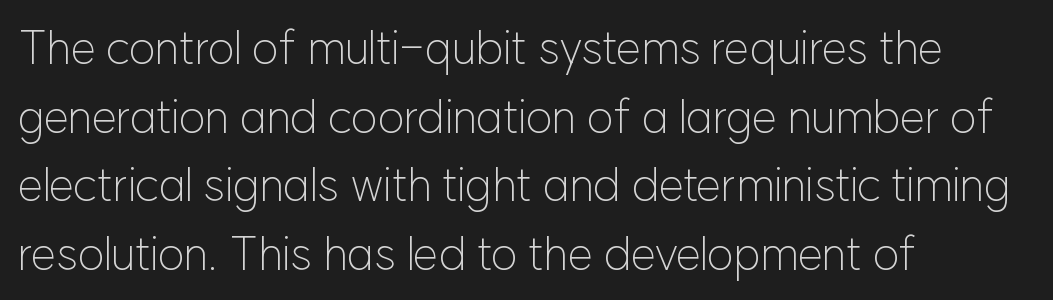
Q: Is the text bold? A: No.
Q: Is the text italic (slanted)? A: No, it is upright.
Q: Is the typeface a serif or a sans-serif typeface? A: Sans-serif.
Q: Is the text underlined? A: No.
Q: How is the paragraph aligned? A: Left-aligned.
Q: Is the spacing between letters normal or unusually wide? A: Normal.
Q: Is the spacing between lines tight, normal or loose? A: Normal.
Q: Width (condensed, normal, or wide)? A: Normal.
Q: Stroke contrast? A: Low.
Q: x-height? A: Medium.
Q: Monospaced? A: No.
